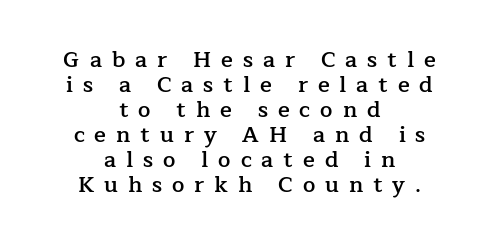
The image shows 22 px text type, upright; set centered, tight line spacing (1.14x), unusually wide letter spacing (+0.45 em), not underlined.
